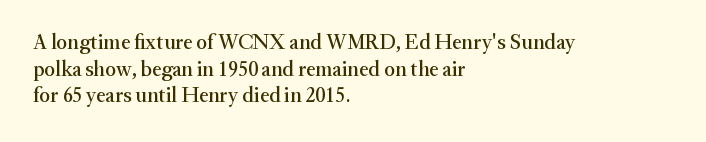
{"italic": "no", "underline": "no", "align": "left", "line_spacing": "normal", "line_spacing_ratio": 1.27, "letter_spacing": "normal", "letter_spacing_em": 0.0, "glyph_px": 21}
